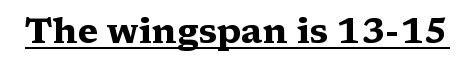
Is there an underline? Yes — a line sits under the letters. Are there feet on the stems? There are — it's a serif. Heft: maximum for text — a bold. Short note: letters normally spaced. Do the characters align in a grid? No, the font is proportional. These lines were composed using upright roman letters.
